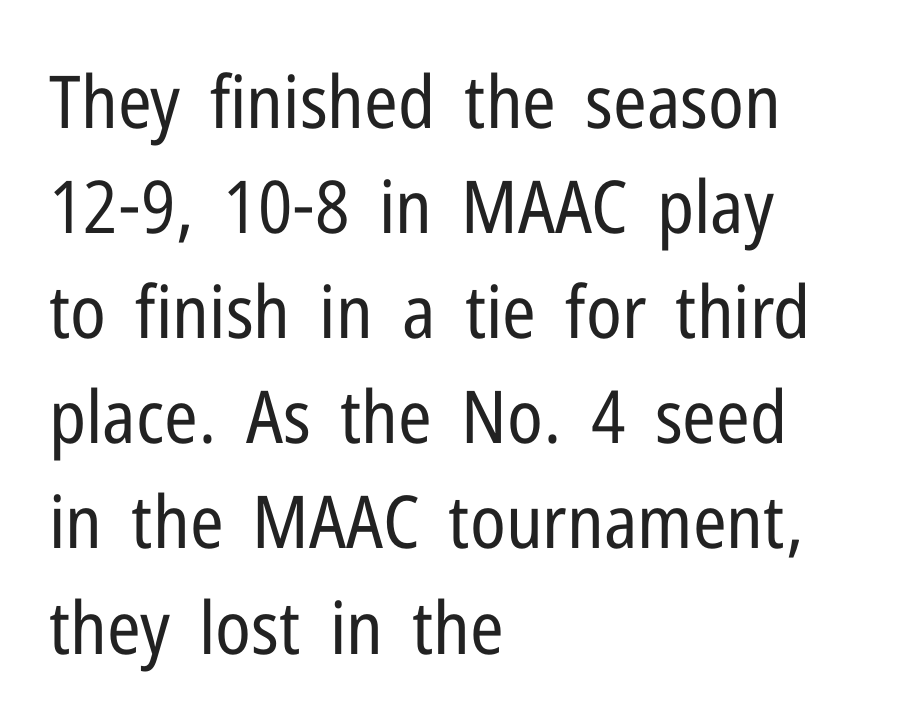
Q: Is the text bold? A: No.
Q: Is the text italic (slanted)? A: No, it is upright.
Q: Is the typeface a serif or a sans-serif typeface? A: Sans-serif.
Q: Is the text underlined? A: No.
Q: How is the paragraph aligned? A: Left-aligned.
Q: Is the spacing between letters normal or unusually wide? A: Normal.
Q: Is the spacing between lines tight, normal or loose? A: Normal.
Q: Width (condensed, normal, or wide)? A: Condensed.
Q: Stroke contrast? A: Low.
Q: x-height? A: Medium.
Q: Monospaced? A: No.
